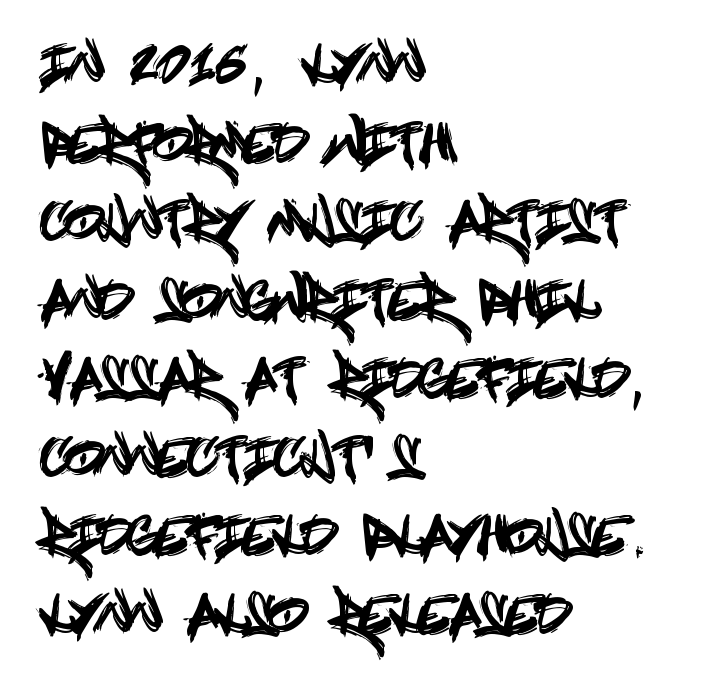
The image shows 52 px condensed sans-serif type; set left-aligned, normal line spacing (1.51x), normal letter spacing, not underlined; a large x-height.
